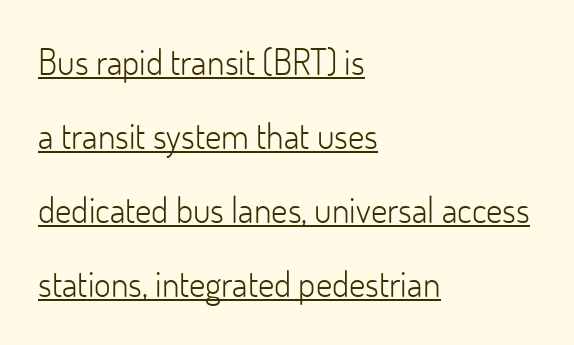
{"serif": "no", "italic": "no", "bold": "no", "weight": "light", "width": "normal", "stroke_contrast": "low", "x_height": "small", "monospaced": "no", "underline": "yes", "align": "left", "line_spacing": "loose", "line_spacing_ratio": 2.06, "letter_spacing": "normal", "letter_spacing_em": 0.0, "glyph_px": 36}
